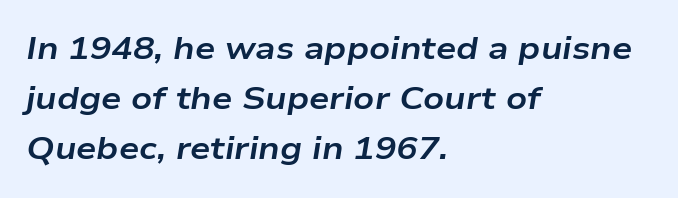
{"italic": "yes", "lean": "right", "slant_degrees": 9, "bold": "yes", "weight": "bold", "width": "wide", "stroke_contrast": "low", "x_height": "medium", "monospaced": "no", "underline": "no", "align": "left", "line_spacing": "normal", "line_spacing_ratio": 1.57, "letter_spacing": "normal", "letter_spacing_em": 0.0, "glyph_px": 32}
